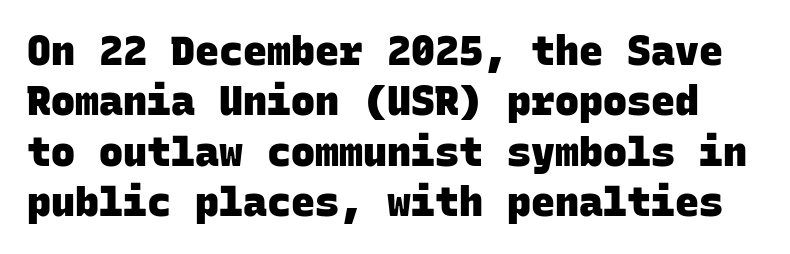
The image shows 40 px heavy sans-serif type, monospaced; set normal line spacing (1.26x), normal letter spacing, not underlined; low stroke contrast and a large x-height.
